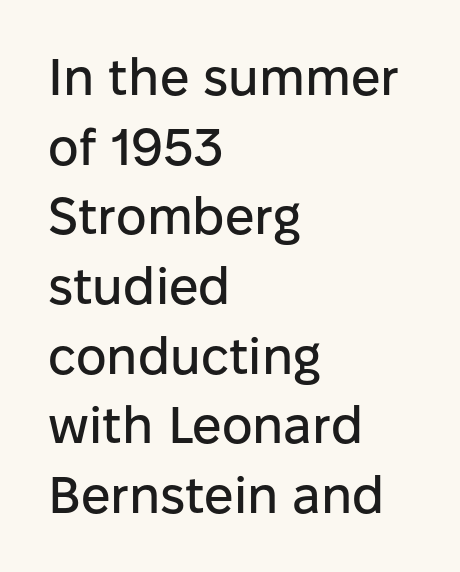
Q: Is the text italic (slanted)? A: No, it is upright.
Q: Is the typeface a serif or a sans-serif typeface? A: Sans-serif.
Q: Is the text underlined? A: No.
Q: How is the paragraph aligned? A: Left-aligned.
Q: Is the spacing between letters normal or unusually wide? A: Normal.
Q: Is the spacing between lines tight, normal or loose? A: Normal.
Q: Width (condensed, normal, or wide)? A: Normal.
Q: Stroke contrast? A: Low.
Q: x-height? A: Medium.
Q: Monospaced? A: No.
